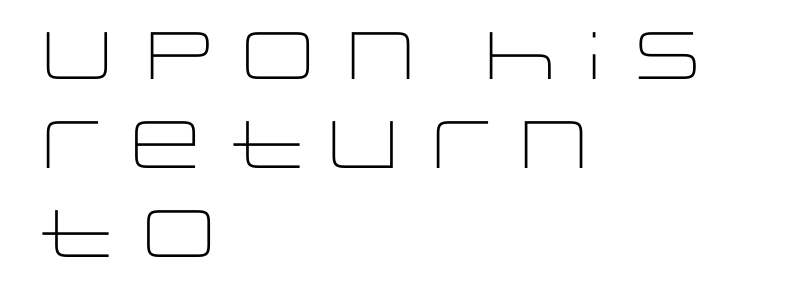
You can tell it's not italic because the verticals are truly vertical. Bare-footed words on every line. The letterforms sit at book weight or below. Letter spacing: default.
